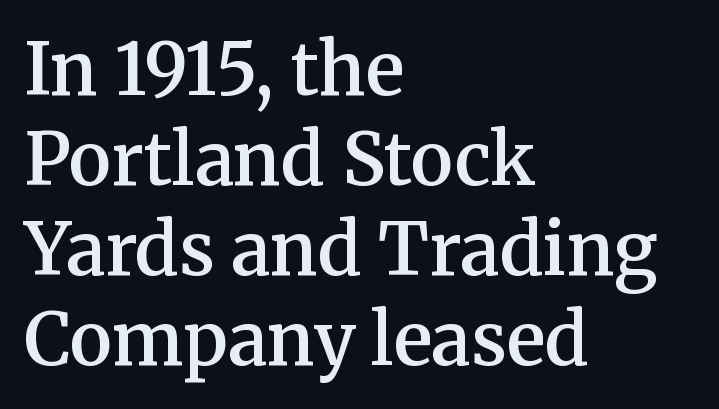
{"serif": "yes", "italic": "no", "bold": "semi", "weight": "semibold", "width": "normal", "stroke_contrast": "medium", "x_height": "medium", "monospaced": "no", "underline": "no", "align": "left", "line_spacing": "normal", "line_spacing_ratio": 1.25, "letter_spacing": "normal", "letter_spacing_em": 0.0, "glyph_px": 72}
